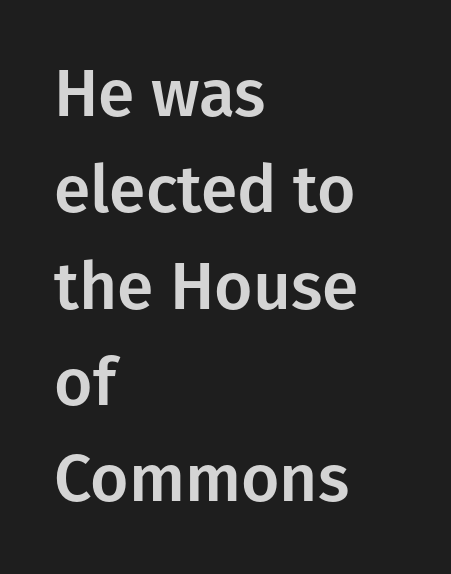
{"serif": "no", "italic": "no", "width": "normal", "stroke_contrast": "low", "x_height": "medium", "monospaced": "no", "underline": "no", "align": "left", "line_spacing": "normal", "line_spacing_ratio": 1.46, "letter_spacing": "normal", "letter_spacing_em": 0.0, "glyph_px": 66}
